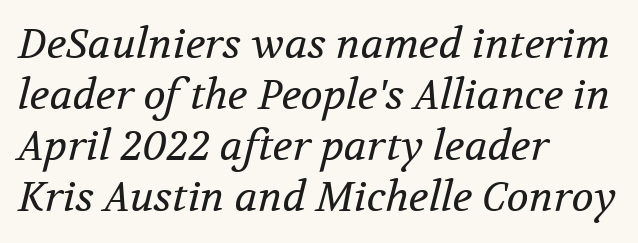
The image shows 41 px regular-weight serif type, italic (leaning right); set left-aligned, line spacing 1.24x, normal letter spacing, not underlined; medium stroke contrast and a medium x-height.
